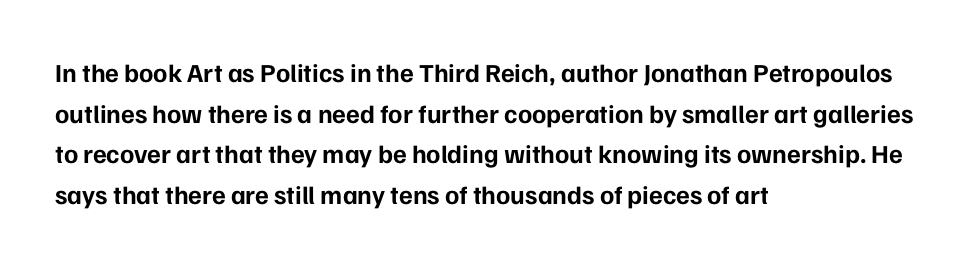
{"italic": "no", "bold": "yes", "underline": "no", "align": "left", "line_spacing": "normal", "line_spacing_ratio": 1.56, "letter_spacing": "normal", "letter_spacing_em": 0.0, "glyph_px": 26}
